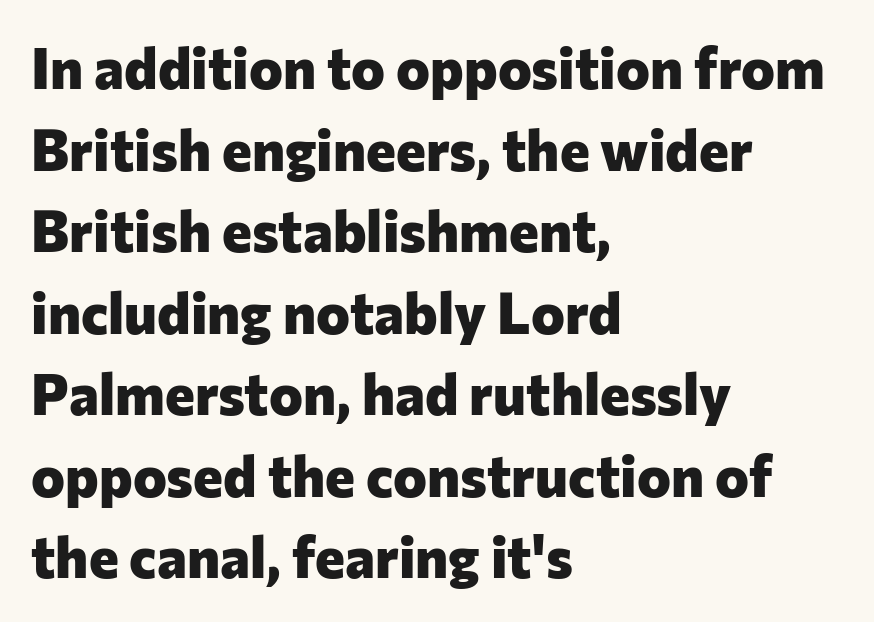
{"serif": "no", "italic": "no", "bold": "yes", "weight": "heavy", "width": "normal", "stroke_contrast": "low", "x_height": "medium", "monospaced": "no", "underline": "no", "align": "left", "line_spacing": "normal", "line_spacing_ratio": 1.43, "letter_spacing": "normal", "letter_spacing_em": 0.0, "glyph_px": 57}
